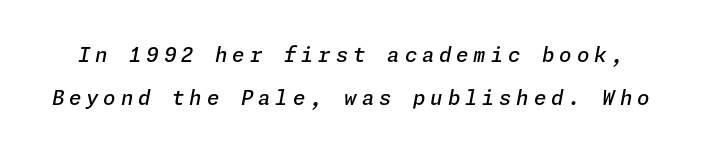
Q: Is the text bold? A: Semi-bold.
Q: Is the text italic (slanted)? A: Yes, it leans right by about 11 degrees.
Q: Is the text underlined? A: No.
Q: Is the spacing between letters normal or unusually wide? A: Unusually wide.
Q: Is the spacing between lines tight, normal or loose? A: Loose.
